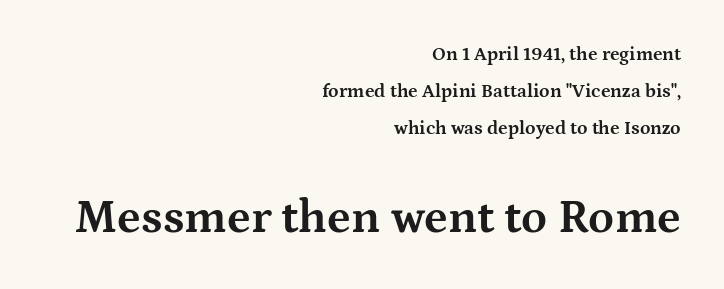
{"serif": "yes", "italic": "no", "bold": "yes", "weight": "bold", "width": "wide", "stroke_contrast": "medium", "x_height": "medium", "monospaced": "no", "underline": "no", "align": "right", "line_spacing": "loose", "line_spacing_ratio": 1.94, "letter_spacing": "normal", "letter_spacing_em": 0.0, "larger_block": "second", "size_ratio": 2.47, "glyph_px": 47}
